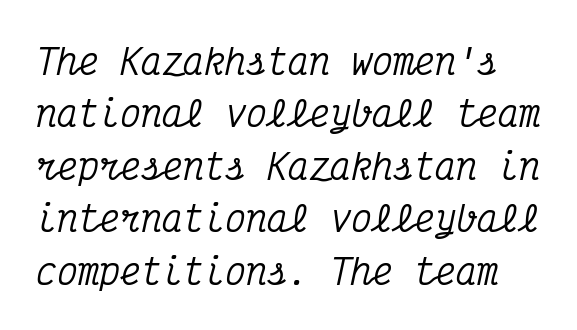
Q: Is the text italic (slanted)? A: Yes, it leans right by about 12 degrees.
Q: Is the typeface a serif or a sans-serif typeface? A: Serif.
Q: Is the text underlined? A: No.
Q: Is the spacing between letters normal or unusually wide? A: Normal.
Q: Is the spacing between lines tight, normal or loose? A: Normal.
Q: Width (condensed, normal, or wide)? A: Condensed.
Q: Stroke contrast? A: Medium.
Q: x-height? A: Medium.
Q: Monospaced? A: Yes.
